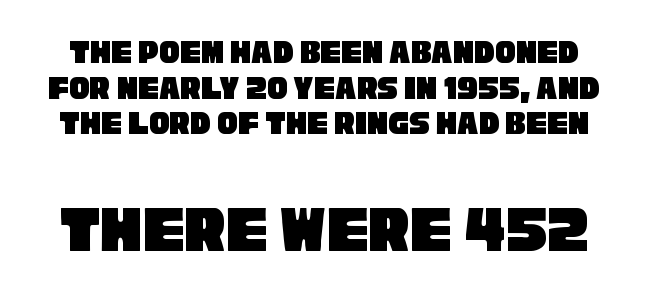
The image shows 68 px condensed sans-serif type; set tight line spacing (1.05x), normal letter spacing, not underlined; the second (bottom) block is 2.0x larger; low stroke contrast and a large x-height.
